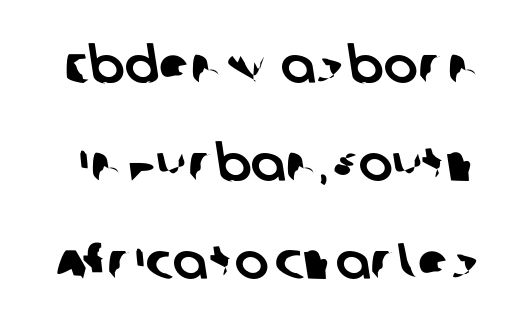
The image shows 51 px sans-serif type; set loose line spacing (1.92x), normal letter spacing, not underlined; low stroke contrast and a large x-height.
